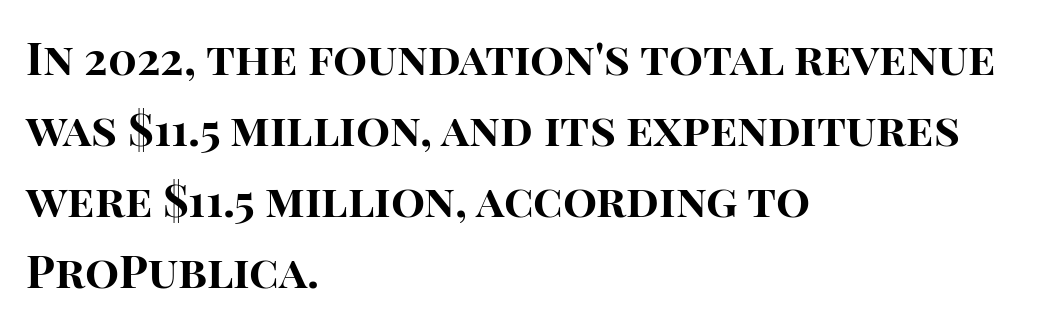
Q: Is the text bold? A: Yes.
Q: Is the text italic (slanted)? A: No, it is upright.
Q: Is the typeface a serif or a sans-serif typeface? A: Sans-serif.
Q: Is the text underlined? A: No.
Q: How is the paragraph aligned? A: Left-aligned.
Q: Is the spacing between letters normal or unusually wide? A: Normal.
Q: Is the spacing between lines tight, normal or loose? A: Normal.
Q: Width (condensed, normal, or wide)? A: Normal.
Q: Stroke contrast? A: High.
Q: x-height? A: Large.
Q: Monospaced? A: No.
